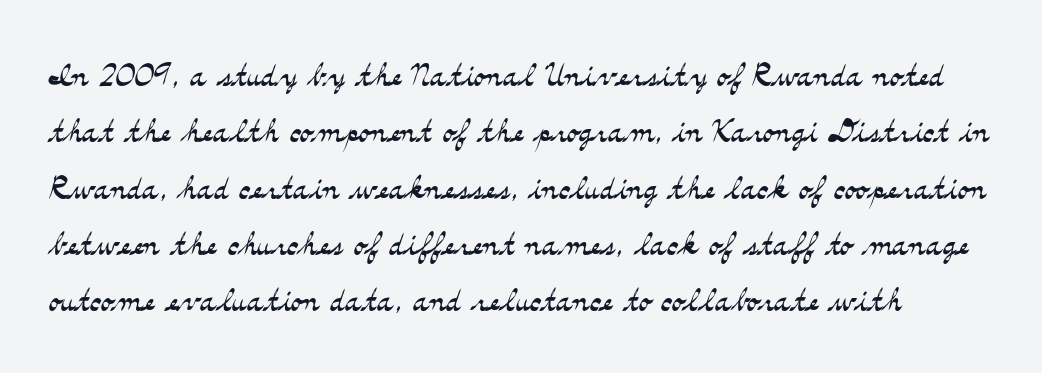
Underlining? Definitely not there. Inter-character spacing is left at the font's built-in metrics. A serif font was chosen for this passage. Do the characters align in a grid? No, the font is proportional. Heaviness? Minimal to ordinary, like unemphasized prose.
